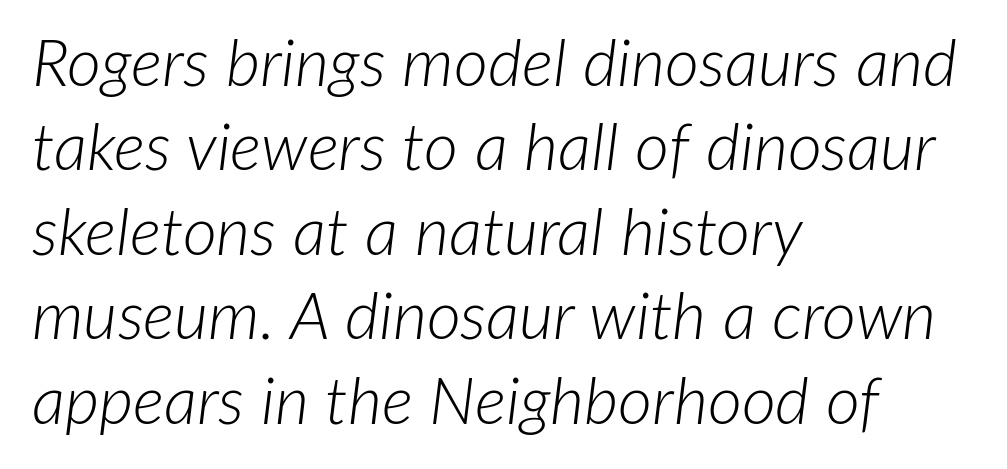
{"italic": "yes", "lean": "right", "slant_degrees": 7, "bold": "no", "weight": "light", "width": "normal", "stroke_contrast": "low", "x_height": "medium", "monospaced": "no", "underline": "no", "align": "left", "line_spacing": "normal", "line_spacing_ratio": 1.28, "letter_spacing": "normal", "letter_spacing_em": 0.0, "glyph_px": 66}
